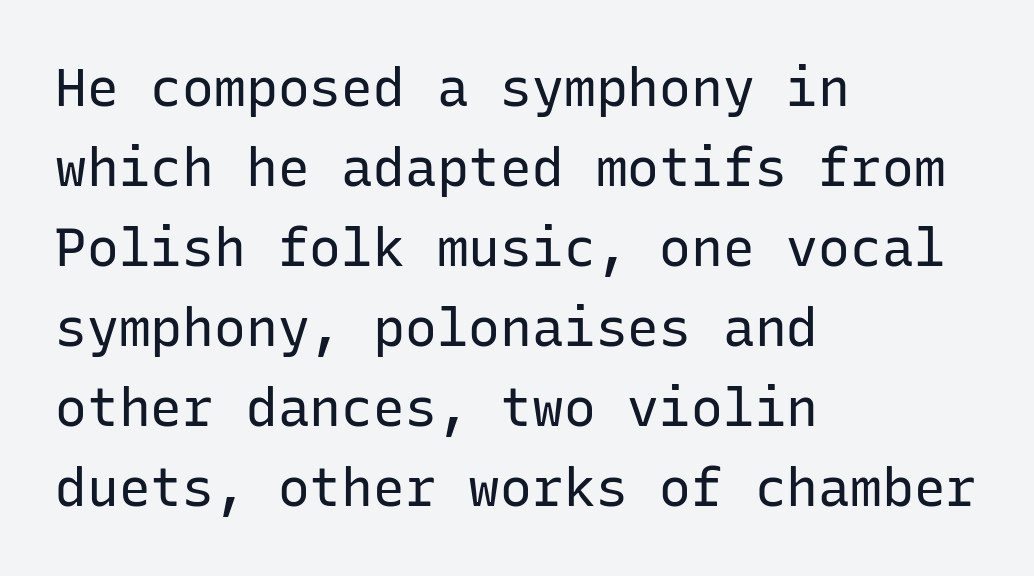
Q: Is the text bold? A: No.
Q: Is the text italic (slanted)? A: No, it is upright.
Q: Is the typeface a serif or a sans-serif typeface? A: Sans-serif.
Q: Is the text underlined? A: No.
Q: How is the paragraph aligned? A: Left-aligned.
Q: Is the spacing between letters normal or unusually wide? A: Normal.
Q: Is the spacing between lines tight, normal or loose? A: Normal.
Q: Width (condensed, normal, or wide)? A: Normal.
Q: Stroke contrast? A: Low.
Q: x-height? A: Medium.
Q: Monospaced? A: Yes.
